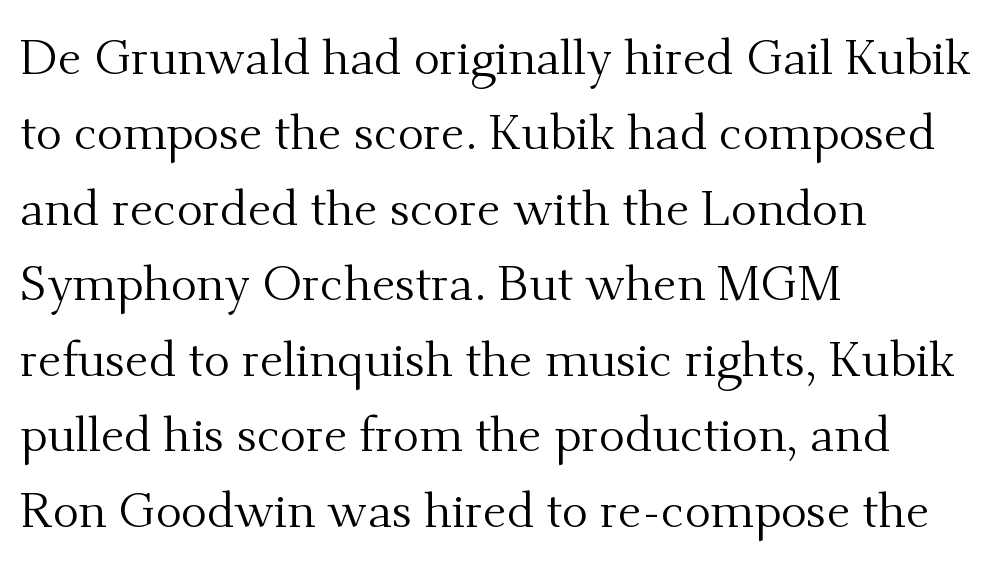
The horizontal fit of the characters is conventional and even. Each letter keeps its own natural width here, so spacing adapts to shape. Stroke mass is kept to a normal reading level or below. The space between consecutive lines is moderate. The lines in this sample share a left origin and differ only in where they stop.
